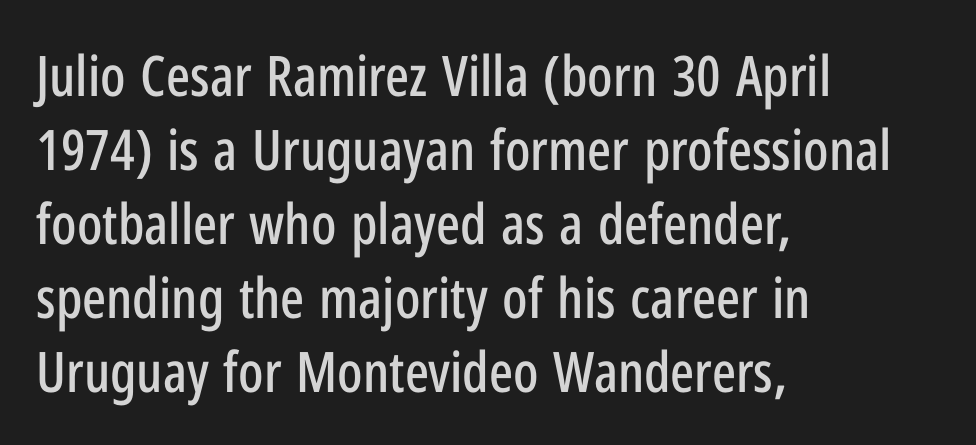
The passage shown is typeset with a sans-serif family. Tracking value appears to be zero — textbook default spacing. A student would call this left alignment; a typographer would say flush left, rag right. Every stem runs plumb, perpendicular to the baseline. What's the leading like? Ordinary, nothing unusual.
